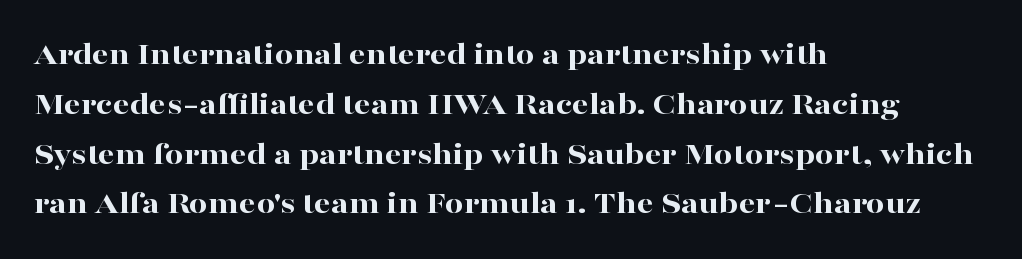
{"serif": "yes", "italic": "no", "bold": "yes", "weight": "bold", "width": "wide", "stroke_contrast": "high", "x_height": "medium", "monospaced": "no", "underline": "no", "align": "left", "line_spacing": "normal", "line_spacing_ratio": 1.51, "letter_spacing": "normal", "letter_spacing_em": 0.0, "glyph_px": 33}
